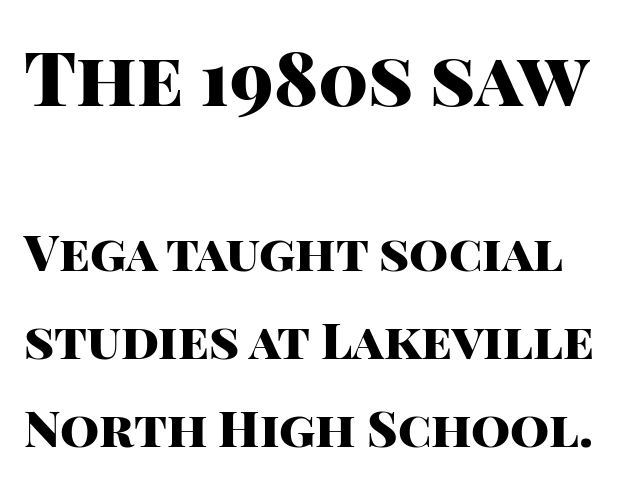
{"serif": "no", "italic": "no", "bold": "yes", "weight": "heavy", "width": "normal", "stroke_contrast": "high", "x_height": "large", "monospaced": "no", "underline": "no", "line_spacing_ratio": 1.76, "letter_spacing": "normal", "letter_spacing_em": 0.0, "larger_block": "first", "size_ratio": 1.5, "glyph_px": 75}
